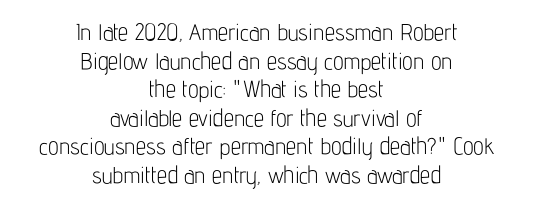
{"italic": "no", "bold": "no", "underline": "no", "align": "center", "line_spacing_ratio": 1.24, "letter_spacing": "normal", "letter_spacing_em": 0.0, "glyph_px": 23}
